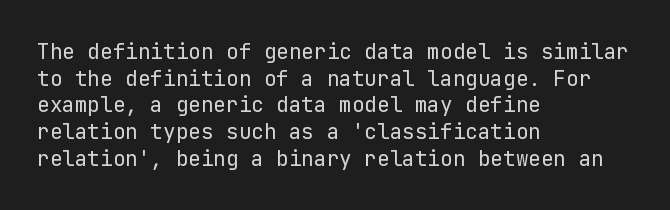
Summary of weight: not heavy and not bold. The vertical gap from one line to the next is medium. The type is set solid horizontally, with unmodified tracking. No italicization has been applied; the sample stays upright. The paragraph shown leans on its left margin. The gap between lines stays unmarked.
